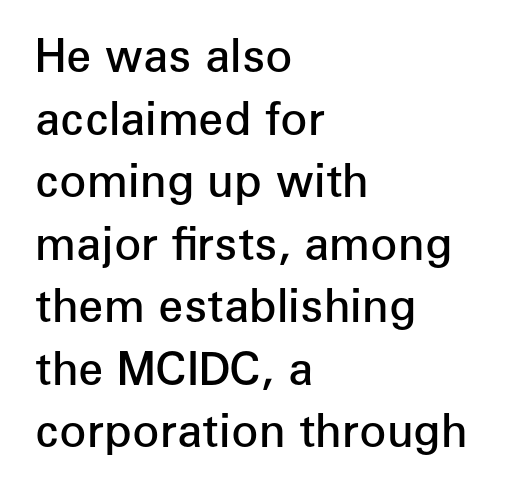
Q: Is the text bold? A: Semi-bold.
Q: Is the text italic (slanted)? A: No, it is upright.
Q: Is the typeface a serif or a sans-serif typeface? A: Sans-serif.
Q: Is the text underlined? A: No.
Q: How is the paragraph aligned? A: Left-aligned.
Q: Is the spacing between letters normal or unusually wide? A: Normal.
Q: Is the spacing between lines tight, normal or loose? A: Normal.
Q: Width (condensed, normal, or wide)? A: Normal.
Q: Stroke contrast? A: Low.
Q: x-height? A: Medium.
Q: Monospaced? A: No.
